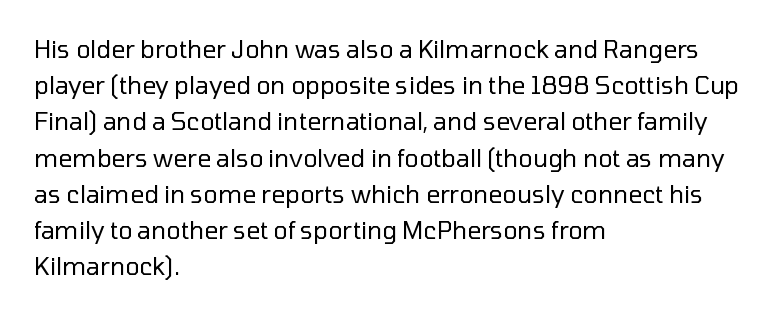
Q: Is the text bold? A: No.
Q: Is the text italic (slanted)? A: No, it is upright.
Q: Is the text underlined? A: No.
Q: How is the paragraph aligned? A: Left-aligned.
Q: Is the spacing between letters normal or unusually wide? A: Normal.
Q: Is the spacing between lines tight, normal or loose? A: Normal.
